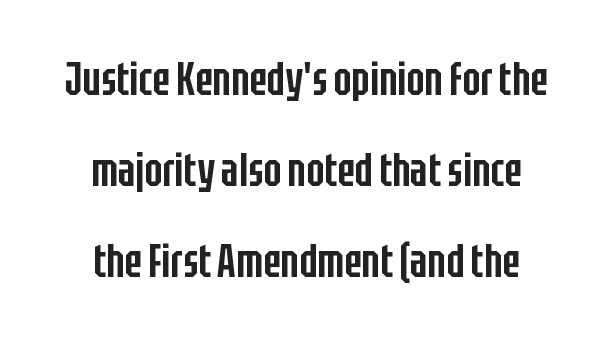
{"serif": "no", "italic": "no", "bold": "semi", "weight": "semibold", "width": "condensed", "stroke_contrast": "low", "x_height": "large", "monospaced": "no", "underline": "no", "align": "center", "line_spacing": "loose", "line_spacing_ratio": 1.94, "letter_spacing": "normal", "letter_spacing_em": 0.0, "glyph_px": 47}
